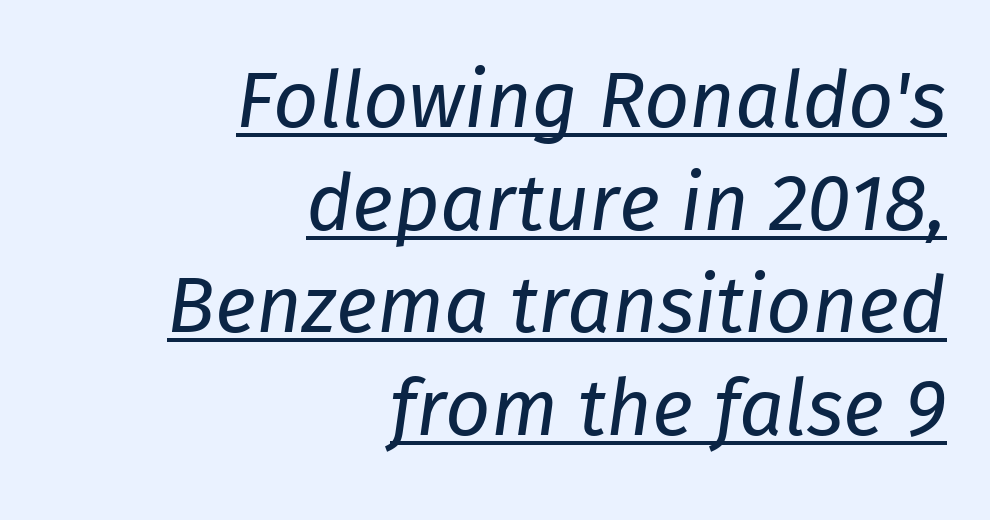
{"italic": "yes", "lean": "right", "slant_degrees": 8, "bold": "no", "weight": "regular", "width": "normal", "stroke_contrast": "low", "x_height": "medium", "monospaced": "no", "underline": "yes", "align": "right", "line_spacing": "normal", "line_spacing_ratio": 1.3, "letter_spacing": "normal", "letter_spacing_em": 0.0, "glyph_px": 79}
